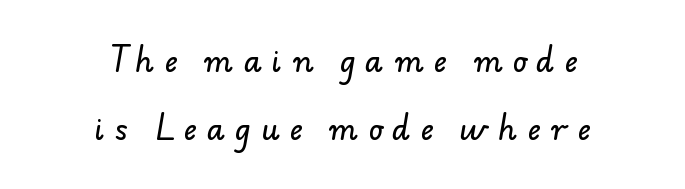
{"serif": "no", "width": "normal", "stroke_contrast": "low", "x_height": "small", "monospaced": "no", "underline": "no", "align": "center", "line_spacing": "loose", "line_spacing_ratio": 2.36, "letter_spacing": "wide", "letter_spacing_em": 0.36, "glyph_px": 29}
